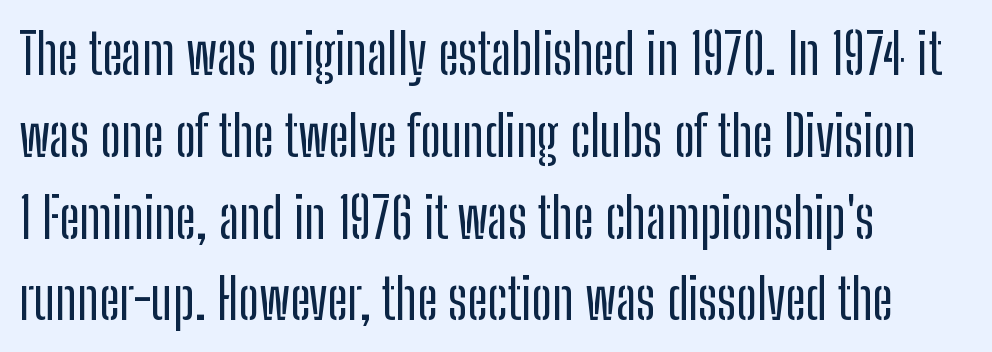
Q: Is the text italic (slanted)? A: No, it is upright.
Q: Is the typeface a serif or a sans-serif typeface? A: Sans-serif.
Q: Is the text underlined? A: No.
Q: How is the paragraph aligned? A: Left-aligned.
Q: Is the spacing between letters normal or unusually wide? A: Normal.
Q: Is the spacing between lines tight, normal or loose? A: Normal.
Q: Width (condensed, normal, or wide)? A: Condensed.
Q: Stroke contrast? A: Low.
Q: x-height? A: Medium.
Q: Monospaced? A: No.
